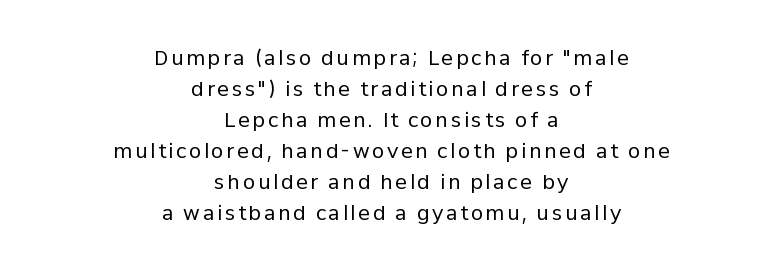
Line starts and ends both wander, symmetrically. The strip under each line holds only bare page. A typesetter would mark this as roman, not italic. The font sits on the lighter half of the weight spectrum, regular included. A normal amount of white space separates one row of letters from the next.
